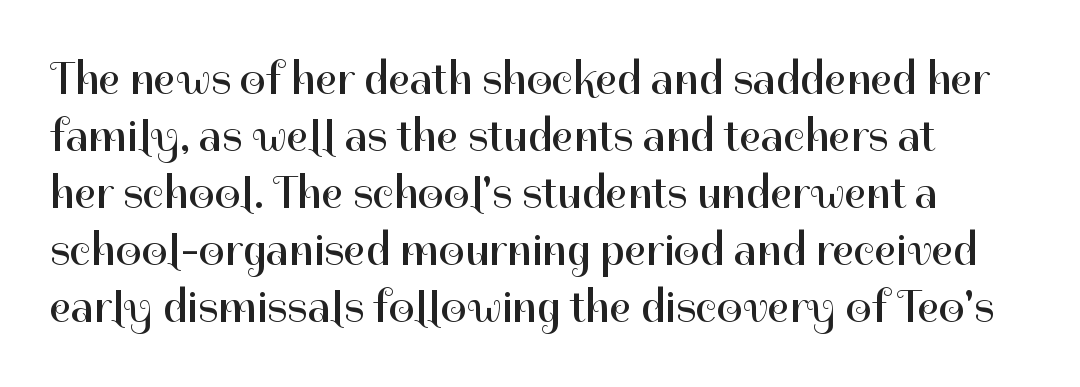
The image shows 46 px regular-weight sans-serif type, upright; set line spacing 1.24x, normal letter spacing, not underlined; high stroke contrast and a medium x-height.
